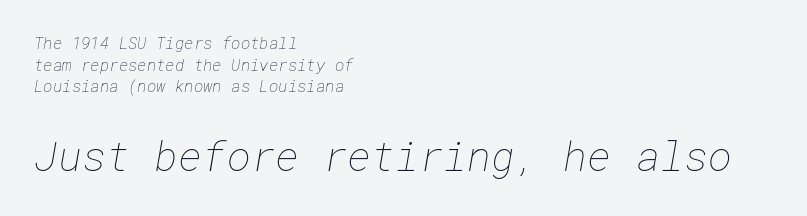
The image shows 41 px thin type; set left-aligned, normal line spacing (1.35x), normal letter spacing, not underlined; the second (bottom) block is 2.56x larger; low stroke contrast and a medium x-height.
